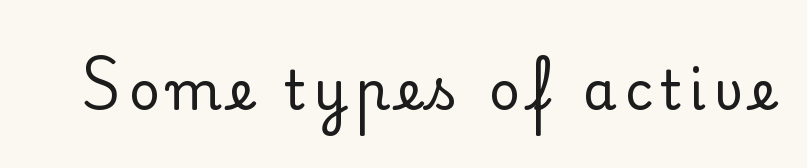
The glyphs are unaccompanied by any horizontal stroke below them. Do the characters align in a grid? No, the font is proportional. The font is comparable to plain body text, perhaps lighter. Ascenders rise straight up at ninety degrees.
